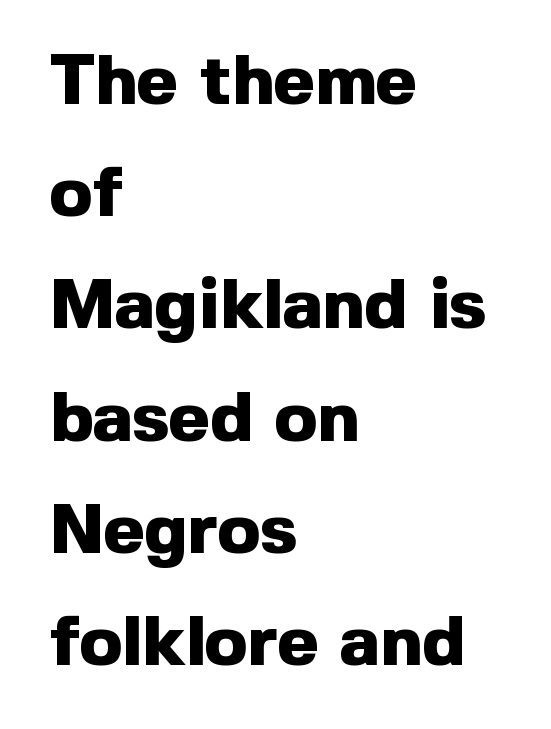
The image shows 71 px heavy sans-serif type, upright; set left-aligned, normal line spacing (1.58x), normal letter spacing, not underlined; a medium x-height.
